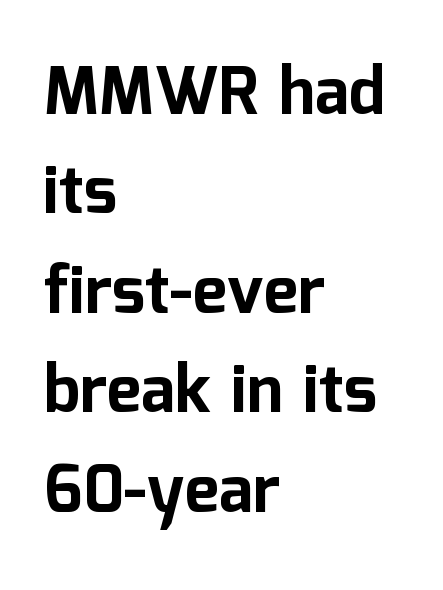
The image shows 65 px bold sans-serif type, upright; set left-aligned, normal line spacing (1.53x), normal letter spacing, not underlined; low stroke contrast and a medium x-height.
